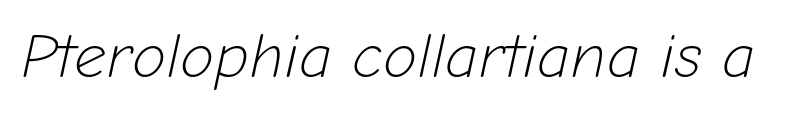
Q: Is the text bold? A: No.
Q: Is the text italic (slanted)? A: Yes, it leans right by about 12 degrees.
Q: Is the text underlined? A: No.
Q: Is the spacing between letters normal or unusually wide? A: Normal.
Q: Width (condensed, normal, or wide)? A: Normal.
Q: Stroke contrast? A: Low.
Q: x-height? A: Medium.
Q: Monospaced? A: No.
